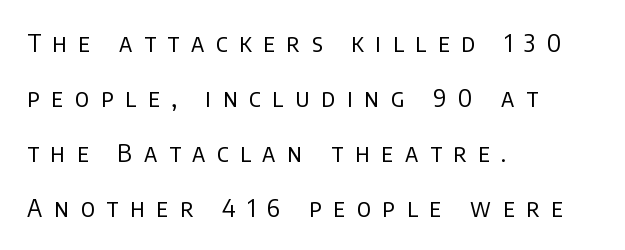
The image shows 24 px text type, upright; set left-aligned, loose line spacing (2.29x), unusually wide letter spacing (+0.49 em), not underlined.
